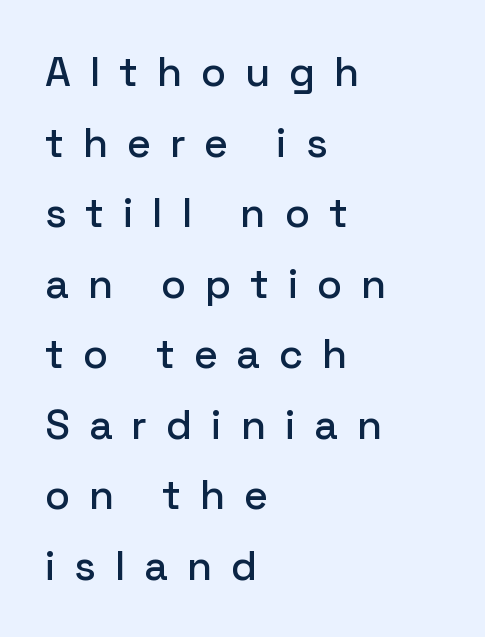
{"serif": "no", "italic": "no", "width": "normal", "stroke_contrast": "low", "x_height": "medium", "monospaced": "no", "underline": "no", "align": "left", "line_spacing_ratio": 1.72, "letter_spacing": "wide", "letter_spacing_em": 0.46, "glyph_px": 41}
